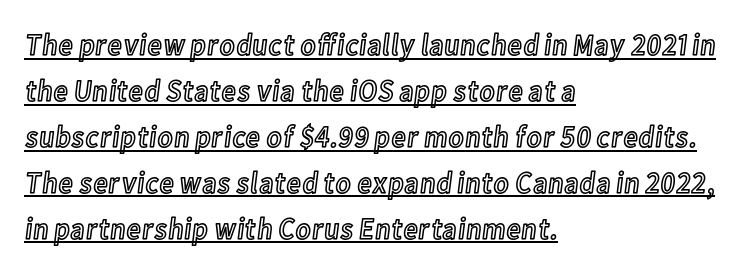
{"width": "condensed", "x_height": "medium", "monospaced": "no", "underline": "yes", "align": "left", "line_spacing": "normal", "line_spacing_ratio": 1.48, "letter_spacing": "normal", "letter_spacing_em": 0.0, "glyph_px": 31}
